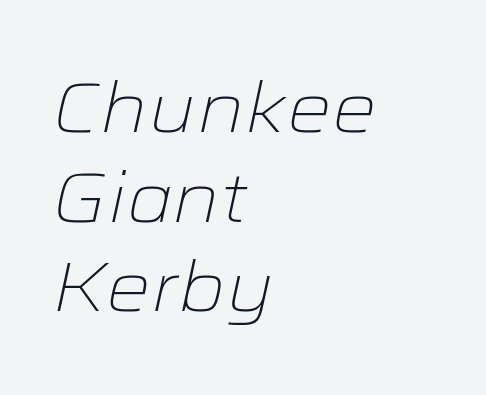
Q: Is the text bold? A: No.
Q: Is the text italic (slanted)? A: Yes, it leans right by about 12 degrees.
Q: Is the text underlined? A: No.
Q: How is the paragraph aligned? A: Left-aligned.
Q: Is the spacing between letters normal or unusually wide? A: Normal.
Q: Is the spacing between lines tight, normal or loose? A: Normal.
Q: Width (condensed, normal, or wide)? A: Wide.
Q: Stroke contrast? A: Low.
Q: x-height? A: Medium.
Q: Monospaced? A: No.
